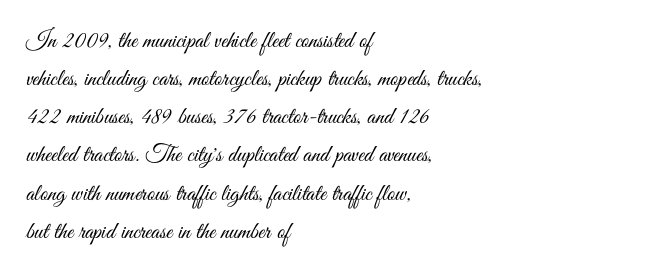
Q: Is the text bold? A: No.
Q: Is the text italic (slanted)? A: Yes.
Q: Is the text underlined? A: No.
Q: How is the paragraph aligned? A: Left-aligned.
Q: Is the spacing between letters normal or unusually wide? A: Normal.
Q: Is the spacing between lines tight, normal or loose? A: Normal.
